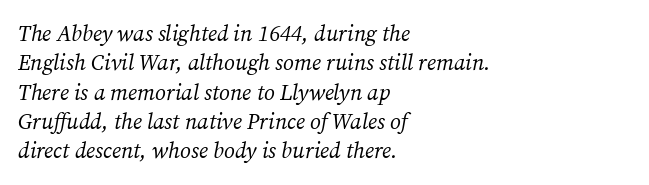
{"italic": "yes", "lean": "right", "slant_degrees": 12, "bold": "no", "underline": "no", "align": "left", "line_spacing": "normal", "line_spacing_ratio": 1.33, "letter_spacing": "normal", "letter_spacing_em": 0.0, "glyph_px": 22}
